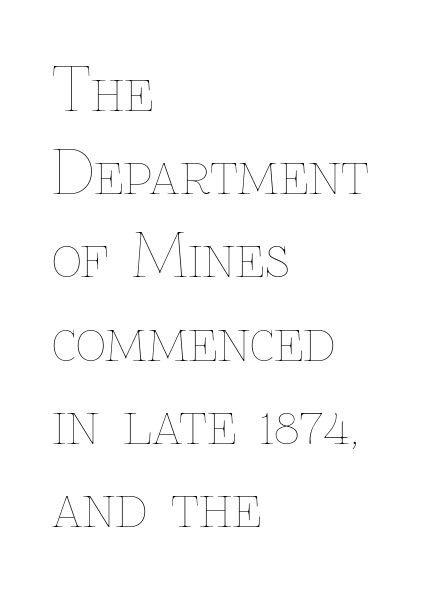
This sample has the flowing, uneven cadence of proportional lettering. Caption: multi-line text, flush left, ragged right. How are the letters spaced? Ordinarily, with no added tracking. Every stem runs plumb, perpendicular to the baseline. The strip under each line holds only bare page.
